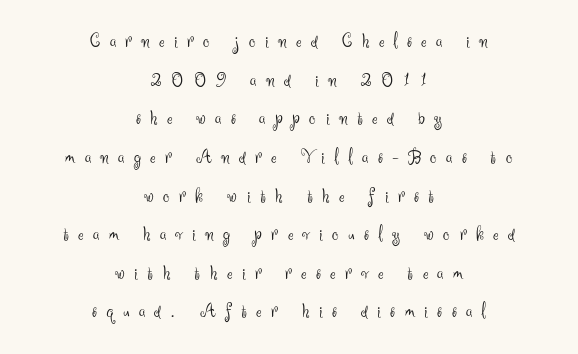
Q: Is the text bold? A: No.
Q: Is the text italic (slanted)? A: No, it is upright.
Q: Is the text underlined? A: No.
Q: How is the paragraph aligned? A: Centered.
Q: Is the spacing between letters normal or unusually wide? A: Unusually wide.
